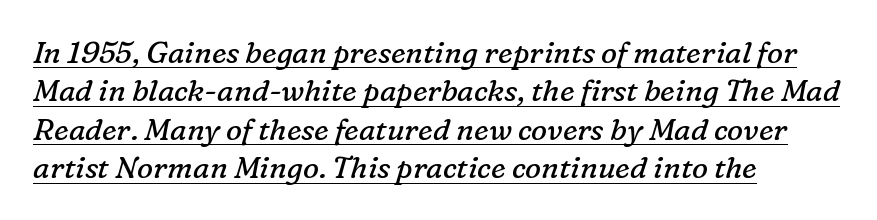
Q: Is the text bold? A: No.
Q: Is the text italic (slanted)? A: Yes, it leans right by about 16 degrees.
Q: Is the typeface a serif or a sans-serif typeface? A: Serif.
Q: Is the text underlined? A: Yes.
Q: How is the paragraph aligned? A: Left-aligned.
Q: Is the spacing between letters normal or unusually wide? A: Normal.
Q: Is the spacing between lines tight, normal or loose? A: Normal.
Q: Width (condensed, normal, or wide)? A: Normal.
Q: Stroke contrast? A: Low.
Q: x-height? A: Medium.
Q: Monospaced? A: No.
